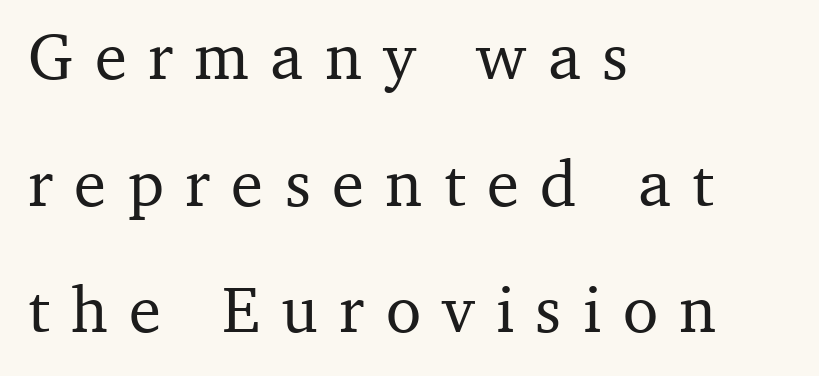
Q: Is the text italic (slanted)? A: No, it is upright.
Q: Is the typeface a serif or a sans-serif typeface? A: Serif.
Q: Is the text underlined? A: No.
Q: How is the paragraph aligned? A: Left-aligned.
Q: Is the spacing between letters normal or unusually wide? A: Unusually wide.
Q: Is the spacing between lines tight, normal or loose? A: Loose.
Q: Width (condensed, normal, or wide)? A: Normal.
Q: Stroke contrast? A: Medium.
Q: x-height? A: Medium.
Q: Monospaced? A: No.
